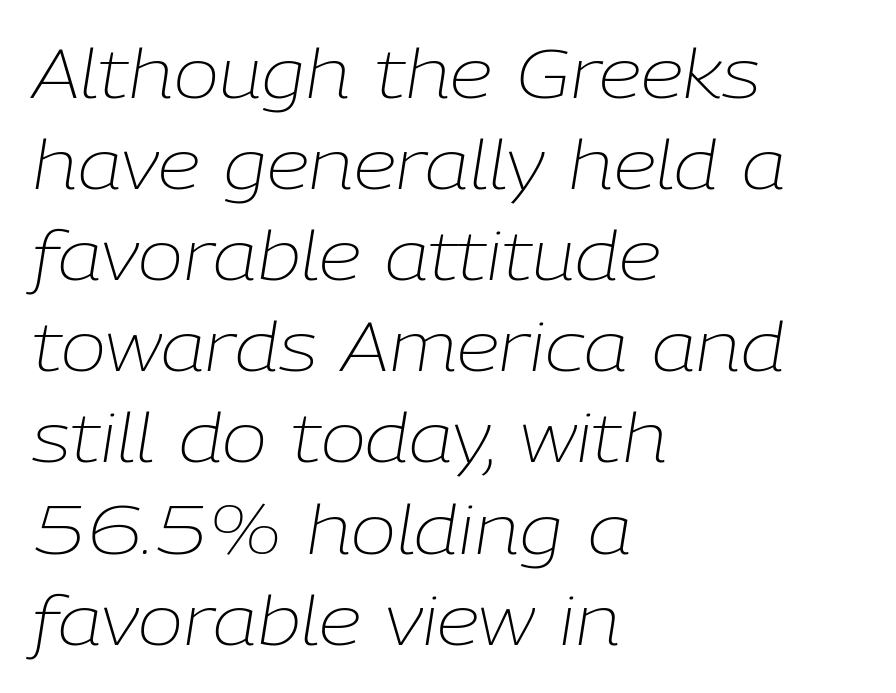
The image shows 68 px light type, italic (leaning right); set left-aligned, normal line spacing (1.34x), normal letter spacing, not underlined; low stroke contrast and a medium x-height.
